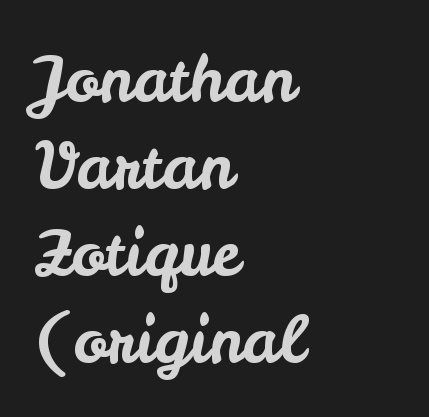
Q: Is the text italic (slanted)? A: Yes.
Q: Is the typeface a serif or a sans-serif typeface? A: Sans-serif.
Q: Is the text underlined? A: No.
Q: How is the paragraph aligned? A: Left-aligned.
Q: Is the spacing between letters normal or unusually wide? A: Normal.
Q: Is the spacing between lines tight, normal or loose? A: Normal.
Q: Width (condensed, normal, or wide)? A: Normal.
Q: Stroke contrast? A: Low.
Q: x-height? A: Small.
Q: Monospaced? A: No.
